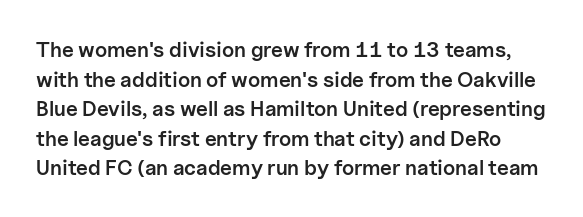
If you drew a line through each stem, it would be perfectly vertical. Between one letter and the next there's only the usual sliver of space. Leading: standard. Slightly chunky letters — semibold, I'd say, not full bold.
